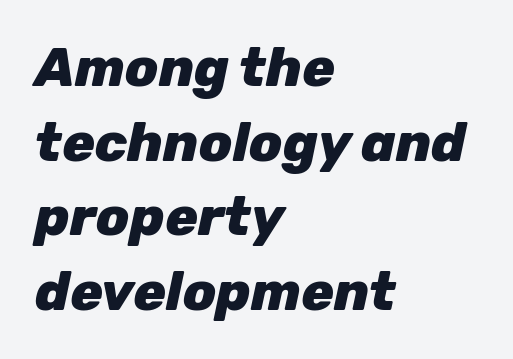
This sample keeps an unexceptional amount of space between lines. Weight check: bold — yes, fully. Default kerning and tracking; the words read as compact shapes. The space beneath each line is pristine and unruled. These lines were composed using italics.
